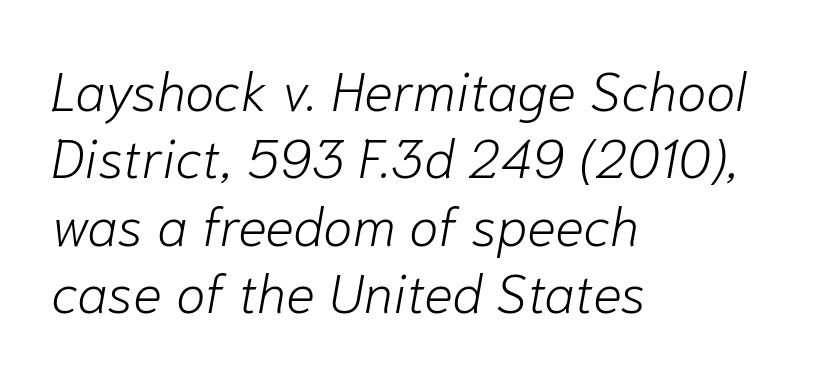
Q: Is the text bold? A: No.
Q: Is the text italic (slanted)? A: Yes, it leans right by about 10 degrees.
Q: Is the text underlined? A: No.
Q: How is the paragraph aligned? A: Left-aligned.
Q: Is the spacing between letters normal or unusually wide? A: Normal.
Q: Is the spacing between lines tight, normal or loose? A: Normal.
Q: Width (condensed, normal, or wide)? A: Normal.
Q: Stroke contrast? A: Low.
Q: x-height? A: Medium.
Q: Monospaced? A: No.
